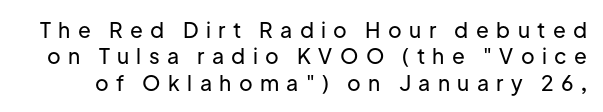
Q: Is the text italic (slanted)? A: No, it is upright.
Q: Is the text underlined? A: No.
Q: Is the spacing between letters normal or unusually wide? A: Unusually wide.
Q: Is the spacing between lines tight, normal or loose? A: Normal.
